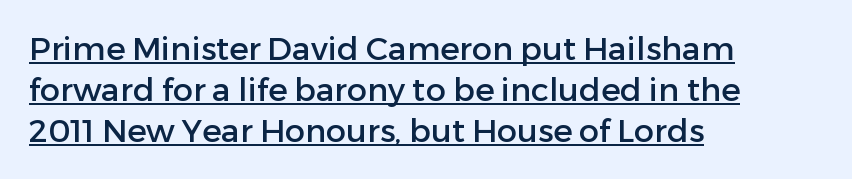
The image shows 32 px sans-serif type, upright; set left-aligned, normal line spacing (1.28x), normal letter spacing, underlined; low stroke contrast and a medium x-height.
